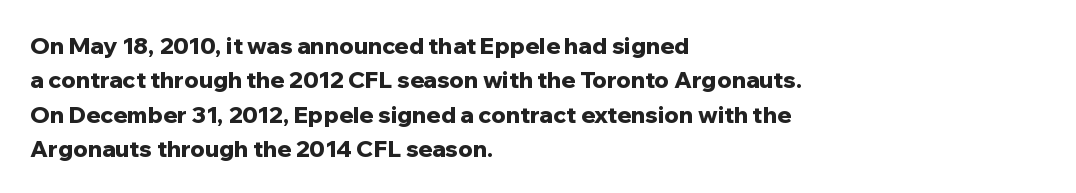
{"italic": "no", "bold": "yes", "underline": "no", "align": "left", "line_spacing": "normal", "line_spacing_ratio": 1.49, "letter_spacing": "normal", "letter_spacing_em": 0.0, "glyph_px": 23}
